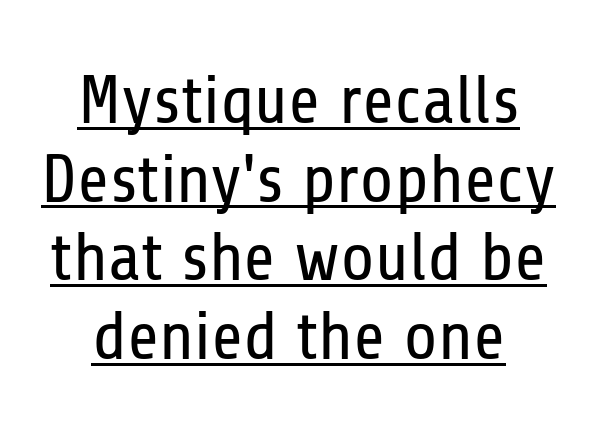
The image shows 69 px regular-weight, condensed sans-serif type, upright; set centered, tight line spacing (1.14x), normal letter spacing, underlined; low stroke contrast and a medium x-height.
